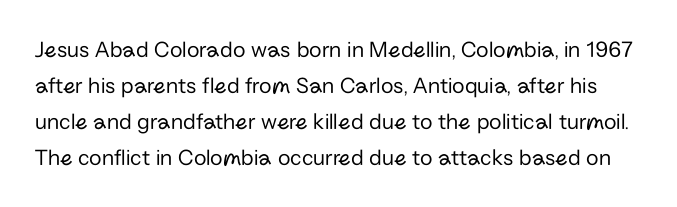
Q: Is the text bold? A: No.
Q: Is the text italic (slanted)? A: No, it is upright.
Q: Is the text underlined? A: No.
Q: Is the spacing between letters normal or unusually wide? A: Normal.
Q: Is the spacing between lines tight, normal or loose? A: Normal.
